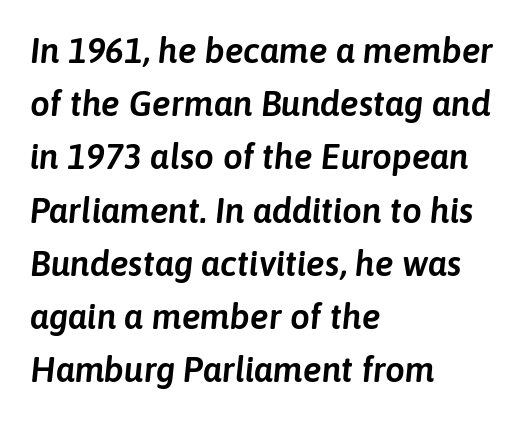
Q: Is the text italic (slanted)? A: Yes, it leans right by about 6 degrees.
Q: Is the text underlined? A: No.
Q: How is the paragraph aligned? A: Left-aligned.
Q: Is the spacing between letters normal or unusually wide? A: Normal.
Q: Is the spacing between lines tight, normal or loose? A: Normal.
Q: Width (condensed, normal, or wide)? A: Normal.
Q: Stroke contrast? A: Low.
Q: x-height? A: Medium.
Q: Monospaced? A: No.
